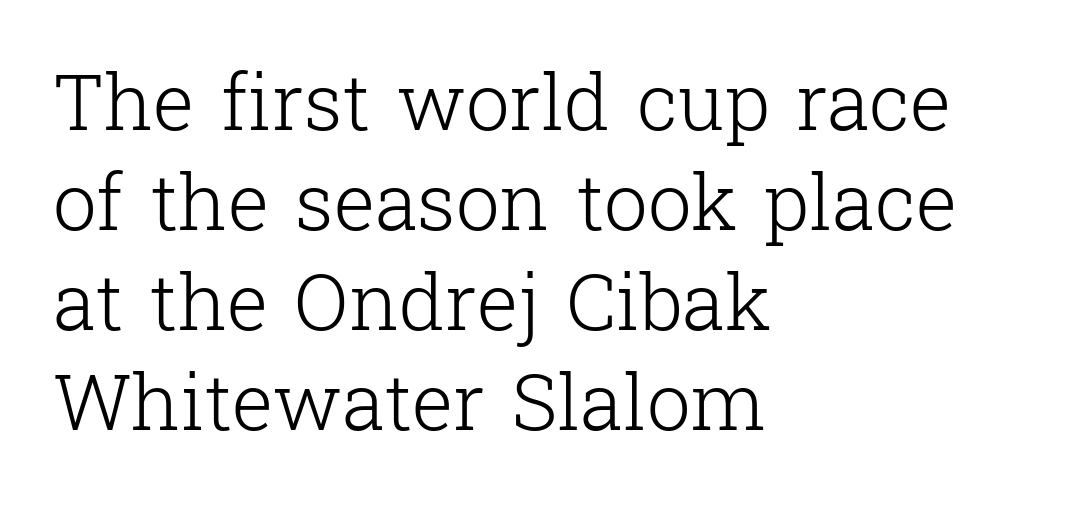
{"serif": "yes", "italic": "no", "bold": "no", "weight": "light", "width": "normal", "stroke_contrast": "low", "x_height": "medium", "monospaced": "no", "underline": "no", "align": "left", "line_spacing": "normal", "line_spacing_ratio": 1.28, "letter_spacing": "normal", "letter_spacing_em": 0.0, "glyph_px": 78}
